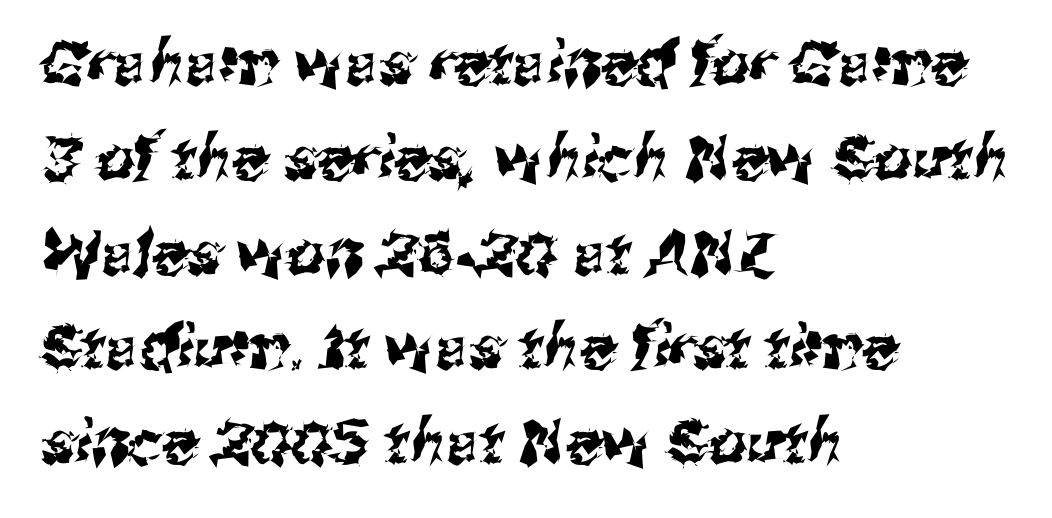
Q: Is the typeface a serif or a sans-serif typeface? A: Sans-serif.
Q: Is the text underlined? A: No.
Q: How is the paragraph aligned? A: Left-aligned.
Q: Is the spacing between letters normal or unusually wide? A: Normal.
Q: Is the spacing between lines tight, normal or loose? A: Normal.
Q: Width (condensed, normal, or wide)? A: Normal.
Q: Stroke contrast? A: Medium.
Q: x-height? A: Medium.
Q: Monospaced? A: No.
